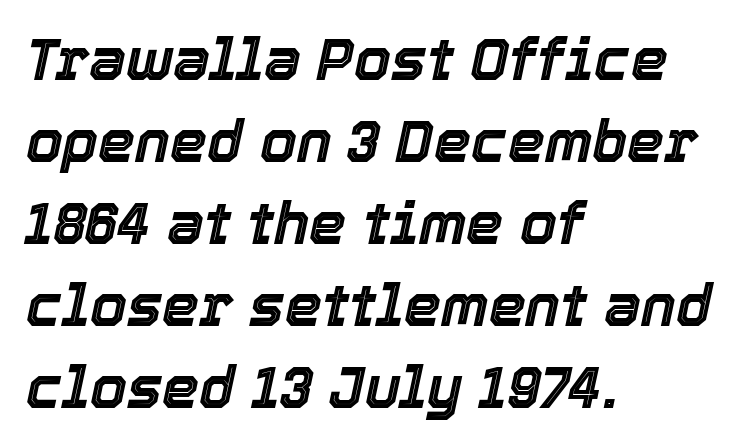
{"italic": "yes", "lean": "right", "slant_degrees": 12, "width": "normal", "x_height": "medium", "monospaced": "no", "underline": "no", "align": "left", "line_spacing": "normal", "line_spacing_ratio": 1.39, "letter_spacing": "normal", "letter_spacing_em": 0.0, "glyph_px": 59}
